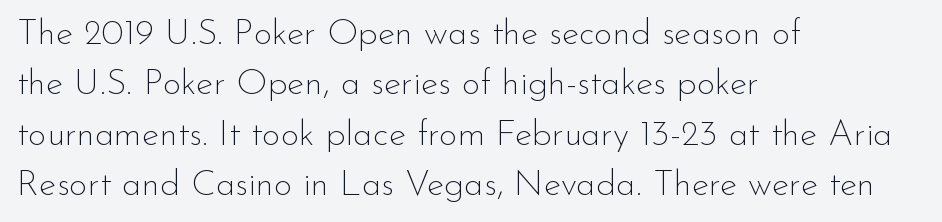
Q: Is the text bold? A: No.
Q: Is the text italic (slanted)? A: No, it is upright.
Q: Is the typeface a serif or a sans-serif typeface? A: Sans-serif.
Q: Is the text underlined? A: No.
Q: How is the paragraph aligned? A: Left-aligned.
Q: Is the spacing between letters normal or unusually wide? A: Normal.
Q: Is the spacing between lines tight, normal or loose? A: Normal.
Q: Width (condensed, normal, or wide)? A: Normal.
Q: Stroke contrast? A: Low.
Q: x-height? A: Small.
Q: Monospaced? A: No.
